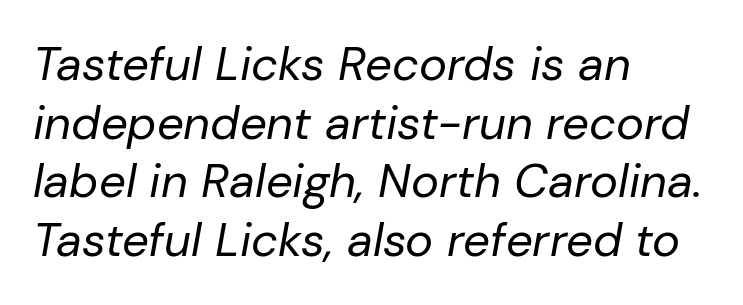
The image shows 47 px regular-weight type, italic (leaning right); set left-aligned, normal line spacing (1.25x), normal letter spacing, not underlined; low stroke contrast and a medium x-height.
